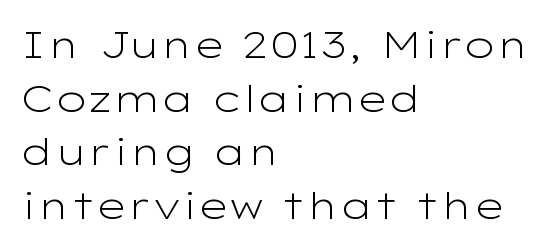
{"serif": "no", "italic": "no", "bold": "no", "weight": "light", "width": "wide", "stroke_contrast": "low", "x_height": "medium", "monospaced": "no", "underline": "no", "align": "left", "line_spacing": "normal", "line_spacing_ratio": 1.41, "letter_spacing": "normal", "letter_spacing_em": 0.0, "glyph_px": 38}
